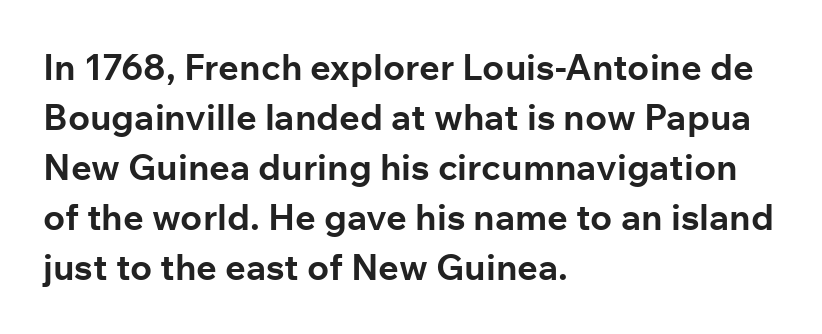
{"serif": "no", "italic": "no", "bold": "yes", "weight": "bold", "width": "normal", "stroke_contrast": "low", "x_height": "medium", "monospaced": "no", "underline": "no", "align": "left", "line_spacing": "normal", "line_spacing_ratio": 1.39, "letter_spacing": "normal", "letter_spacing_em": 0.0, "glyph_px": 36}
